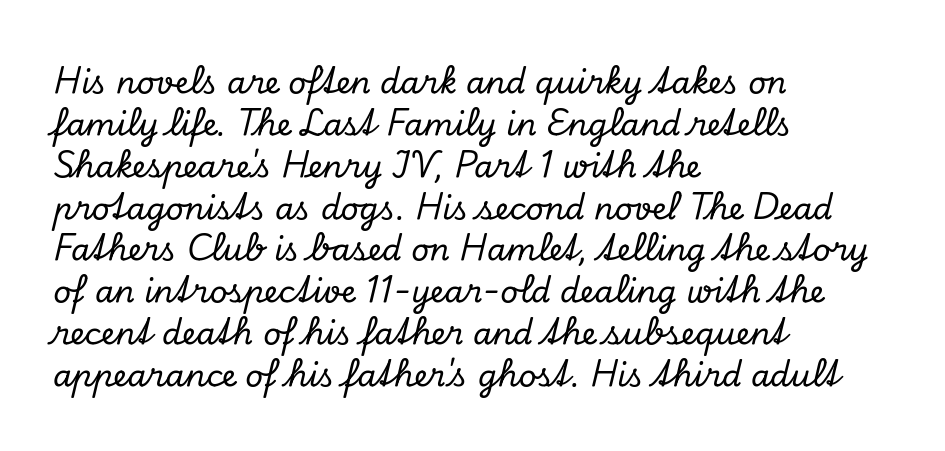
Q: Is the text italic (slanted)? A: Yes, it leans right by about 13 degrees.
Q: Is the typeface a serif or a sans-serif typeface? A: Serif.
Q: Is the text underlined? A: No.
Q: How is the paragraph aligned? A: Left-aligned.
Q: Is the spacing between letters normal or unusually wide? A: Normal.
Q: Is the spacing between lines tight, normal or loose? A: Normal.
Q: Width (condensed, normal, or wide)? A: Normal.
Q: Stroke contrast? A: Low.
Q: x-height? A: Small.
Q: Monospaced? A: No.
